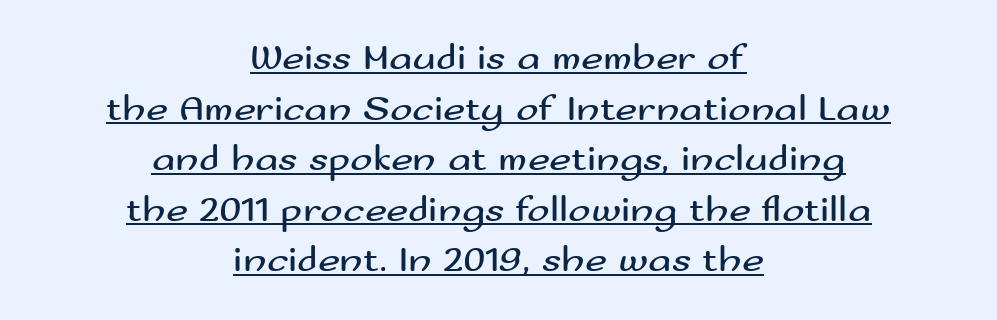
{"serif": "no", "italic": "no", "bold": "no", "weight": "regular", "width": "wide", "stroke_contrast": "medium", "x_height": "small", "monospaced": "no", "underline": "yes", "align": "center", "line_spacing": "normal", "line_spacing_ratio": 1.33, "letter_spacing": "normal", "letter_spacing_em": 0.0, "glyph_px": 38}
